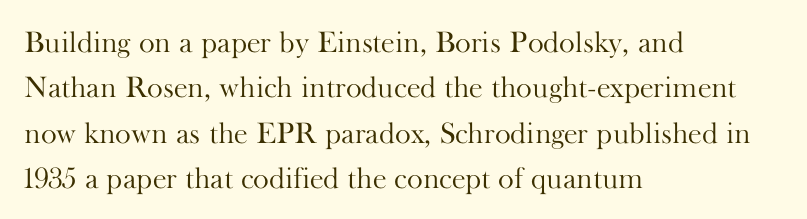
Q: Is the text bold? A: No.
Q: Is the text italic (slanted)? A: No, it is upright.
Q: Is the typeface a serif or a sans-serif typeface? A: Serif.
Q: Is the text underlined? A: No.
Q: How is the paragraph aligned? A: Left-aligned.
Q: Is the spacing between letters normal or unusually wide? A: Normal.
Q: Is the spacing between lines tight, normal or loose? A: Normal.
Q: Width (condensed, normal, or wide)? A: Normal.
Q: Stroke contrast? A: High.
Q: x-height? A: Small.
Q: Monospaced? A: No.
